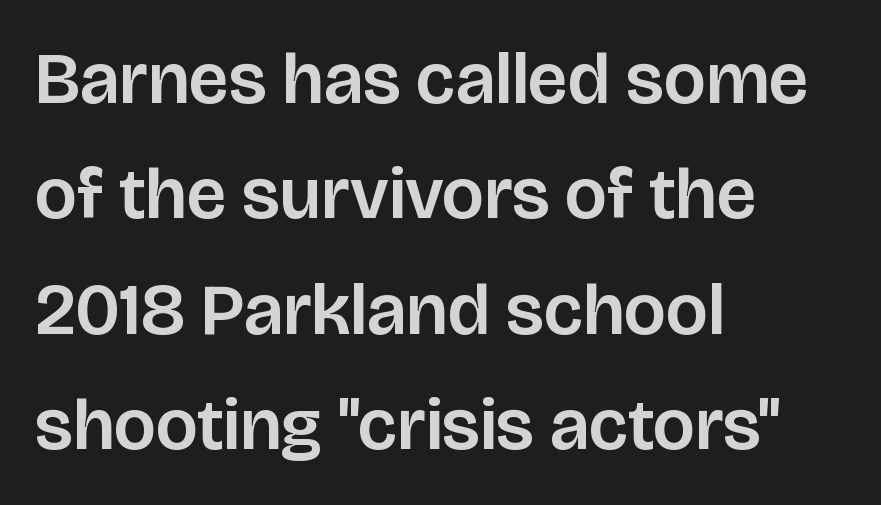
The image shows 73 px sans-serif type, upright; set left-aligned, normal line spacing (1.58x), normal letter spacing, not underlined; low stroke contrast and a large x-height.
